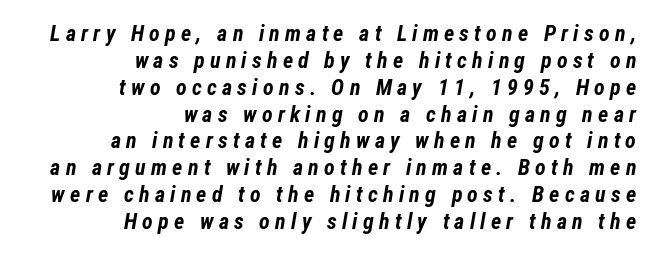
{"italic": "yes", "lean": "right", "slant_degrees": 12, "bold": "yes", "underline": "no", "align": "right", "line_spacing_ratio": 1.22, "letter_spacing": "wide", "letter_spacing_em": 0.24, "glyph_px": 22}
